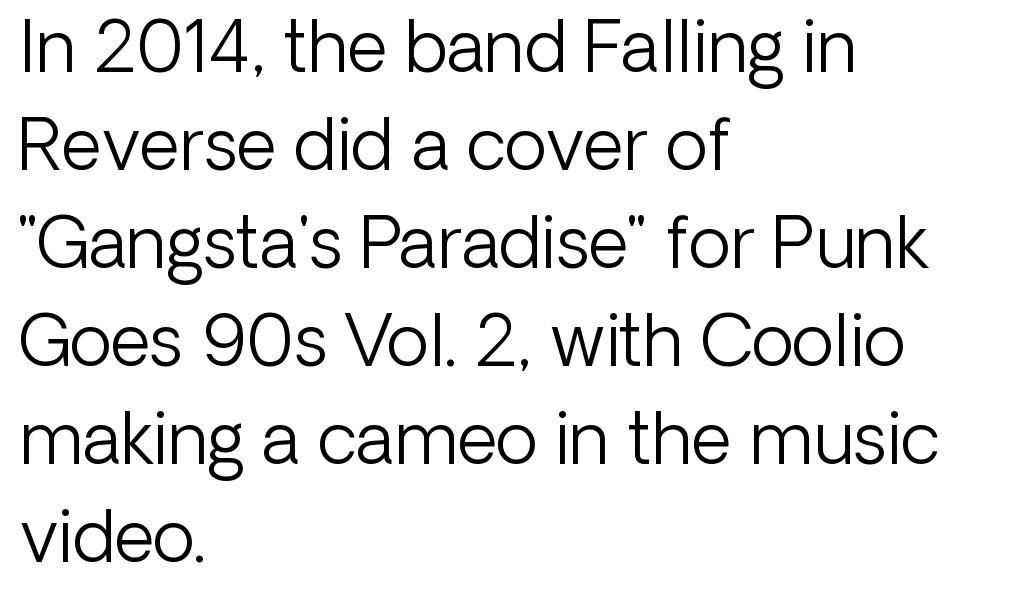
Notice how the passage keeps a crisp vertical edge on the left only. The type sits square on the baseline with zero lean. The weight tops out at a normal text grade. Letterform terminals end flat and unadorned throughout the passage. In terms of leading, this rendering sits right in the middle. The foot of each line stays bare and open.
